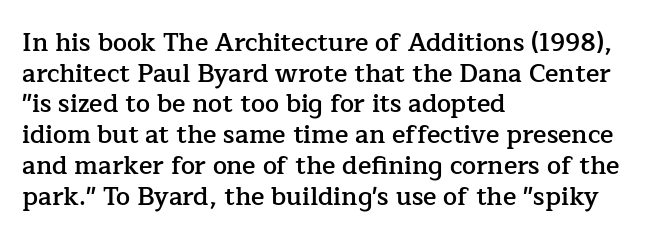
The text block is weighted toward the left margin, trailing off unevenly rightward. What weight is shown? A semibold, between regular and bold. Look at the tracking — it's just the regular setting, nothing added. Quick note: not italic, upright. A bare baseline throughout the passage.
